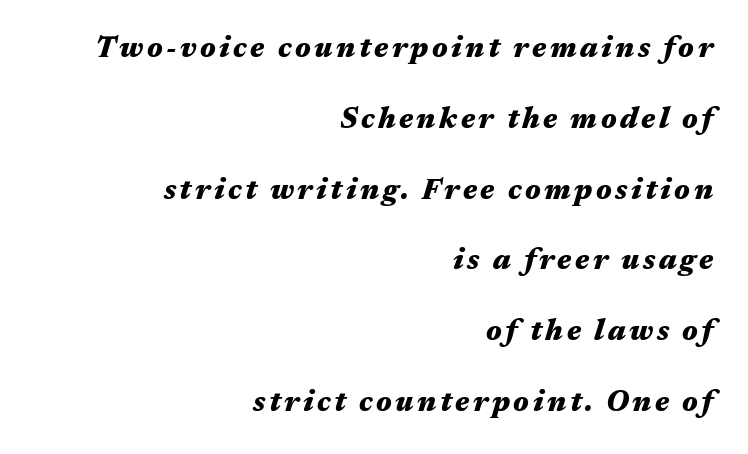
Q: Is the text bold? A: Yes.
Q: Is the text italic (slanted)? A: Yes, it leans right by about 17 degrees.
Q: Is the text underlined? A: No.
Q: How is the paragraph aligned? A: Right-aligned.
Q: Is the spacing between lines tight, normal or loose? A: Loose.
Q: Width (condensed, normal, or wide)? A: Wide.
Q: Stroke contrast? A: Medium.
Q: x-height? A: Medium.
Q: Monospaced? A: No.
